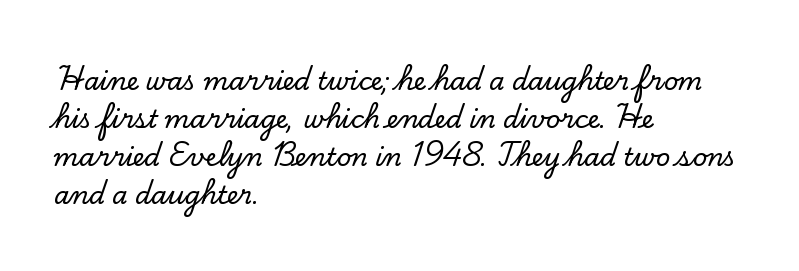
{"underline": "no", "align": "left", "line_spacing": "normal", "line_spacing_ratio": 1.52, "letter_spacing": "normal", "letter_spacing_em": 0.0, "glyph_px": 25}
